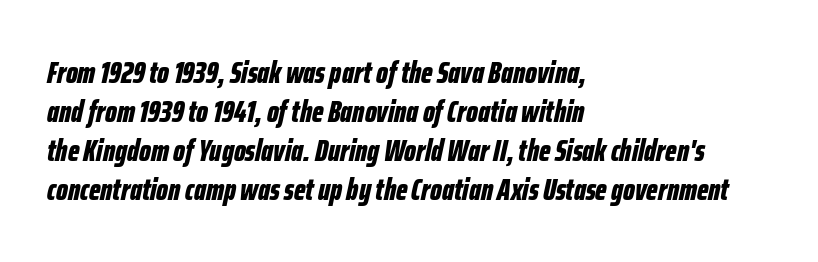
Every character sits at an angle, as italics do. The zone under the glyphs is completely vacant. The lines sit at an ordinary, default distance from one another. This is heavy type, rendered in bold. Compared with typical body copy, the letter spacing here is the same.
